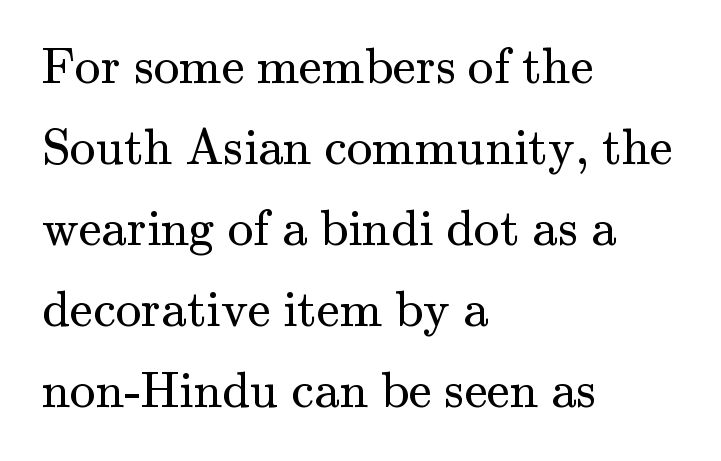
{"serif": "yes", "italic": "no", "bold": "no", "weight": "regular", "width": "normal", "stroke_contrast": "medium", "x_height": "small", "monospaced": "no", "underline": "no", "align": "left", "line_spacing": "normal", "line_spacing_ratio": 1.59, "letter_spacing": "normal", "letter_spacing_em": 0.0, "glyph_px": 51}
